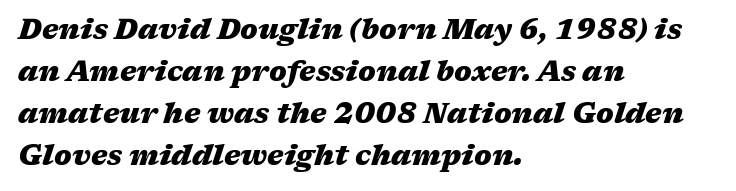
Q: Is the text bold? A: Yes.
Q: Is the text italic (slanted)? A: Yes, it leans right by about 17 degrees.
Q: Is the text underlined? A: No.
Q: How is the paragraph aligned? A: Left-aligned.
Q: Is the spacing between letters normal or unusually wide? A: Normal.
Q: Is the spacing between lines tight, normal or loose? A: Normal.
Q: Width (condensed, normal, or wide)? A: Wide.
Q: Stroke contrast? A: Medium.
Q: x-height? A: Medium.
Q: Monospaced? A: No.
